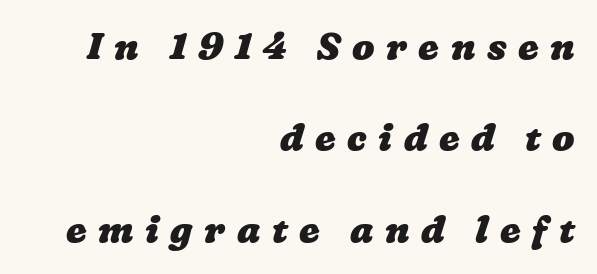
{"bold": "yes", "weight": "heavy", "width": "wide", "stroke_contrast": "low", "x_height": "medium", "monospaced": "no", "underline": "no", "align": "right", "line_spacing": "loose", "line_spacing_ratio": 2.47, "letter_spacing": "wide", "letter_spacing_em": 0.31, "glyph_px": 37}
